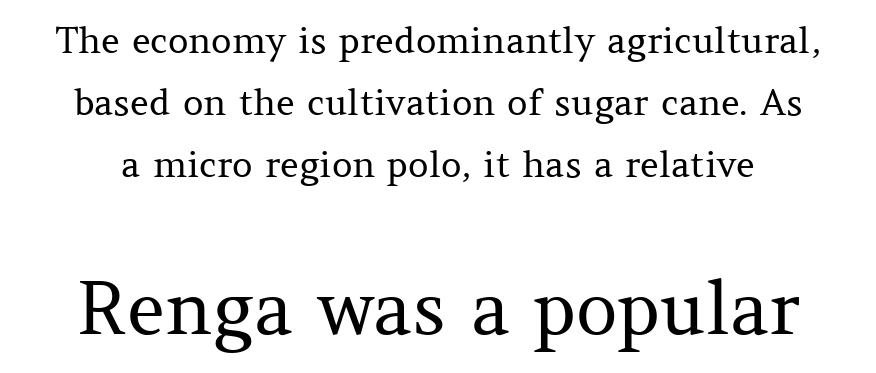
You could call the tracking neutral — neither tight nor loose. Here the second block reads like a headline and the first like body copy. Think of a printed novel: that variable character pitch is what you see here. This is serif lettering, the kind often seen in printed books. This is not heavy type; no bold has been used. Unlike italic type, these characters show no tilt at all.
